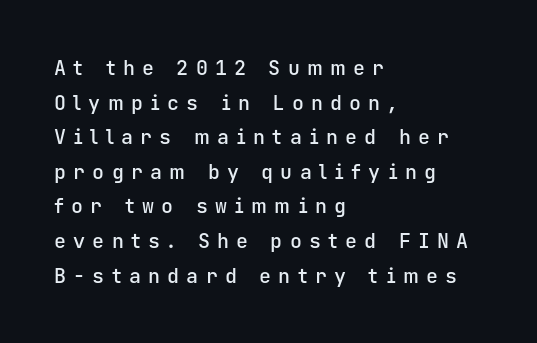
Heft: intermediate — a semibold. Unlike italic type, these characters show no tilt at all. Substantial extra tracking has been applied to these lines. The glyphs are unaccompanied by any horizontal stroke below them. All the whitespace from short lines collects on the right.
